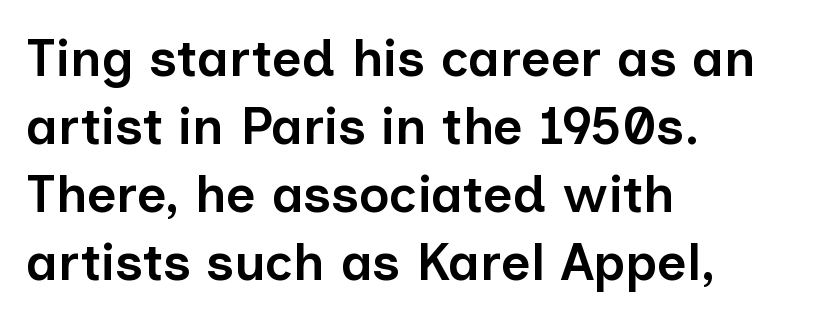
Spacing verdict: proportional, widths tailored to each character. Standard letterfit; no display-style spreading of the glyphs. Posture: vertical. Each letter's strokes conclude bluntly, with no projecting serifs.
